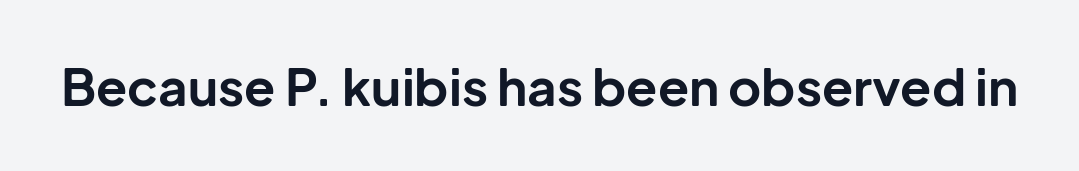
Q: Is the text bold? A: Yes.
Q: Is the text italic (slanted)? A: No, it is upright.
Q: Is the typeface a serif or a sans-serif typeface? A: Sans-serif.
Q: Is the text underlined? A: No.
Q: Is the spacing between letters normal or unusually wide? A: Normal.
Q: Width (condensed, normal, or wide)? A: Normal.
Q: Stroke contrast? A: Low.
Q: x-height? A: Medium.
Q: Monospaced? A: No.
